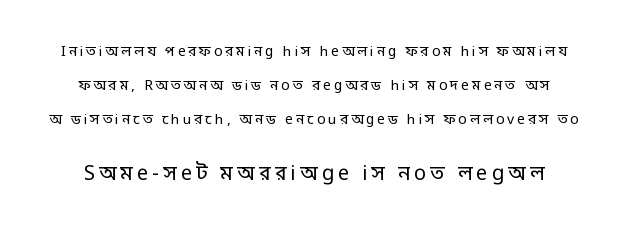
{"italic": "no", "bold": "no", "underline": "no", "line_spacing": "loose", "line_spacing_ratio": 2.42, "letter_spacing": "wide", "letter_spacing_em": 0.2, "larger_block": "second", "size_ratio": 1.43, "glyph_px": 20}
